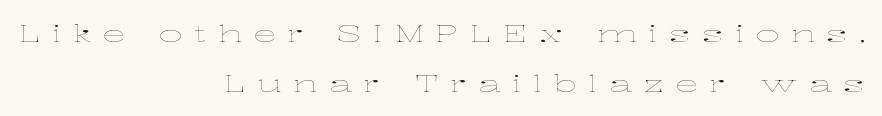
The passage shown stacks its lines with a broad gap. Typeset ragged left — the right edge is the straight one. Descender tails drop into unmarked territory. In terms of letterspacing, this is a distinctly airy, spread setting. A quiet, ordinary-to-light weight characterises the typeface.
